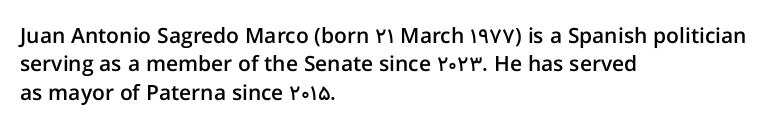
The image shows 21 px text type, upright; set left-aligned, normal line spacing (1.35x), normal letter spacing, not underlined.
